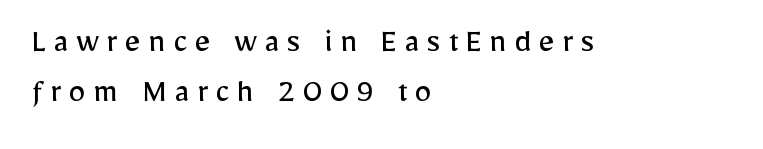
{"serif": "no", "italic": "no", "bold": "no", "weight": "regular", "width": "normal", "stroke_contrast": "low", "x_height": "medium", "monospaced": "no", "underline": "no", "align": "left", "line_spacing": "normal", "line_spacing_ratio": 1.47, "letter_spacing": "wide", "letter_spacing_em": 0.22, "glyph_px": 34}
